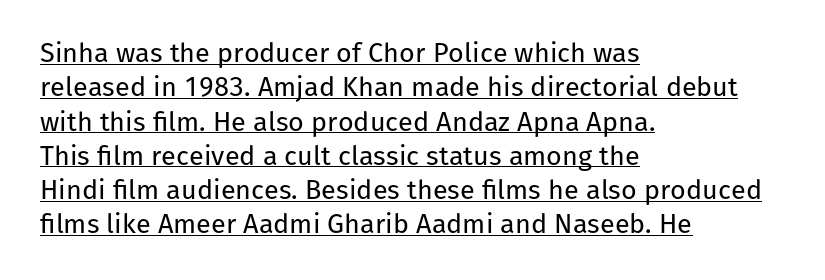
The image shows 27 px text type, upright; set left-aligned, normal line spacing (1.27x), normal letter spacing, underlined.
